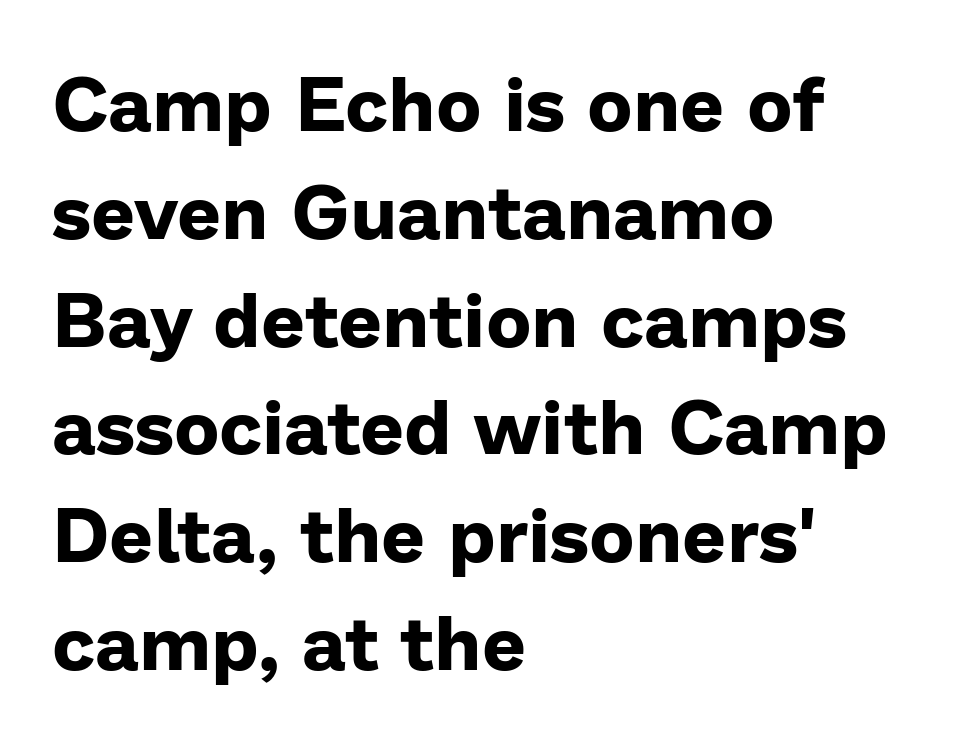
A typesetter would call this proportional, since set widths differ per character. Grotesque or geometric, the face here clearly has no serifs. The characters look thick and weighty, a clear bold. The rag falls on the right side of this text block. Upright lettering throughout.
